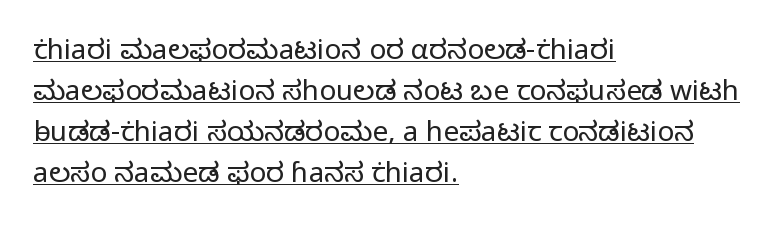
Character widths vary here, with narrow letters taking less room than wide ones. Vertical stems look standard width or narrower in stroke. The passage shown stacks its lines at a standard gap. The gaps between neighbouring characters are ordinary and unremarkable.
